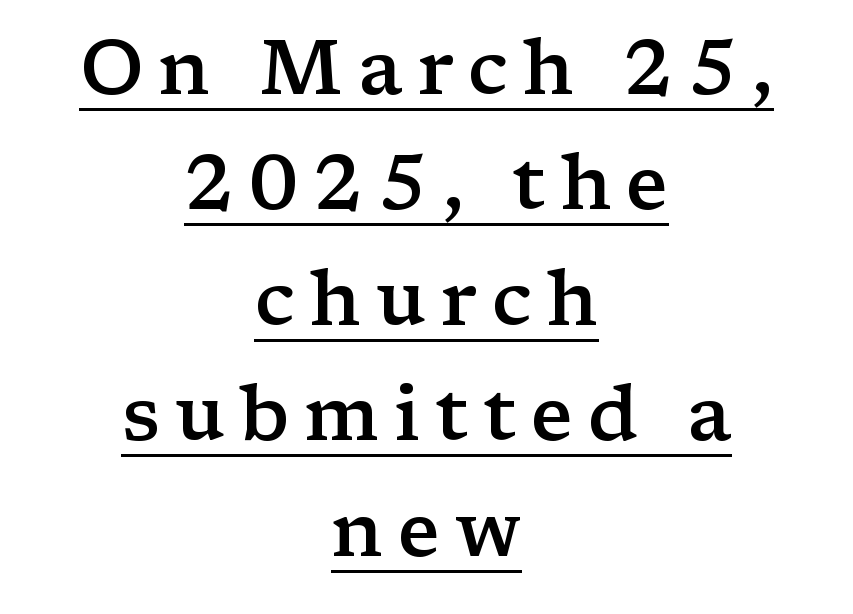
The image shows 77 px semibold, wide serif type, upright; set centered, normal line spacing (1.5x), underlined; low stroke contrast and a medium x-height.
